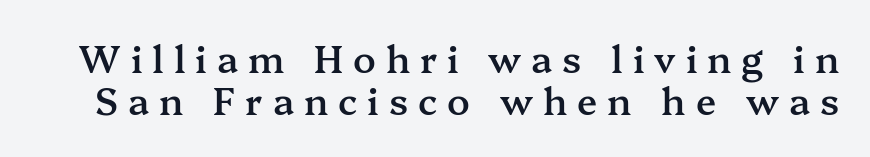
{"serif": "yes", "italic": "no", "bold": "semi", "weight": "semibold", "width": "normal", "stroke_contrast": "medium", "x_height": "medium", "monospaced": "no", "underline": "no", "line_spacing": "tight", "line_spacing_ratio": 1.14, "letter_spacing": "wide", "letter_spacing_em": 0.27, "glyph_px": 37}
